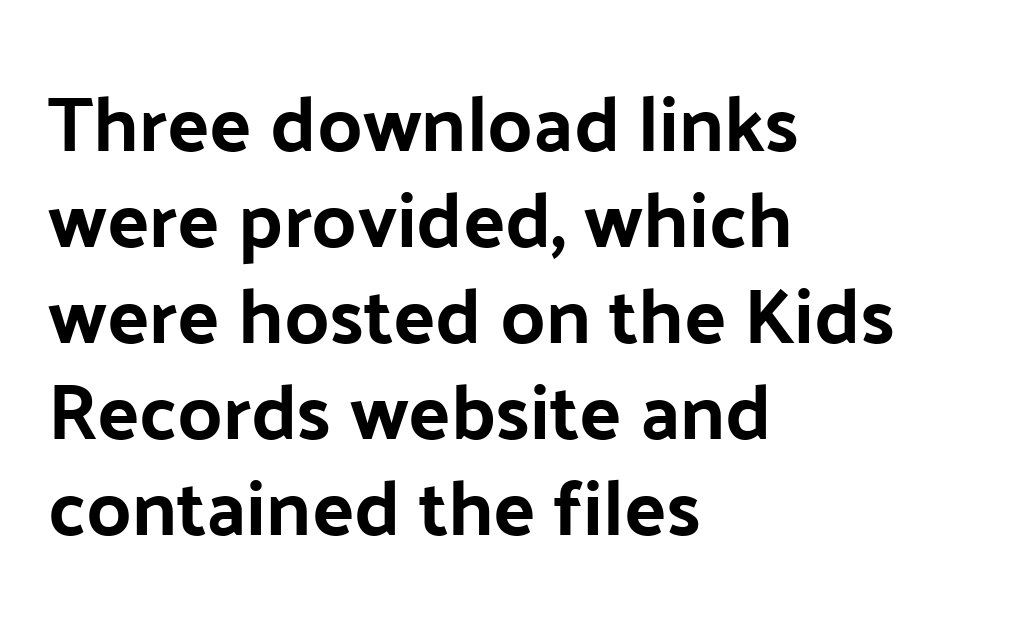
Q: Is the text bold? A: Yes.
Q: Is the text italic (slanted)? A: No, it is upright.
Q: Is the typeface a serif or a sans-serif typeface? A: Sans-serif.
Q: Is the text underlined? A: No.
Q: How is the paragraph aligned? A: Left-aligned.
Q: Is the spacing between letters normal or unusually wide? A: Normal.
Q: Width (condensed, normal, or wide)? A: Normal.
Q: Stroke contrast? A: Low.
Q: x-height? A: Medium.
Q: Monospaced? A: No.
